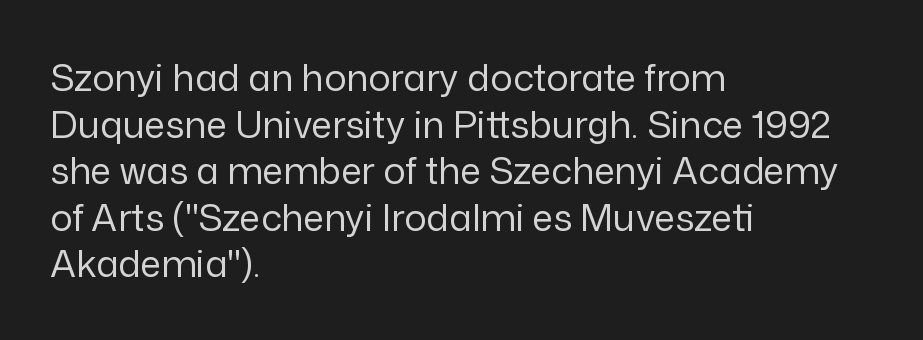
The image shows 37 px regular-weight sans-serif type, upright; set left-aligned, normal line spacing (1.26x), normal letter spacing, not underlined; low stroke contrast and a medium x-height.
